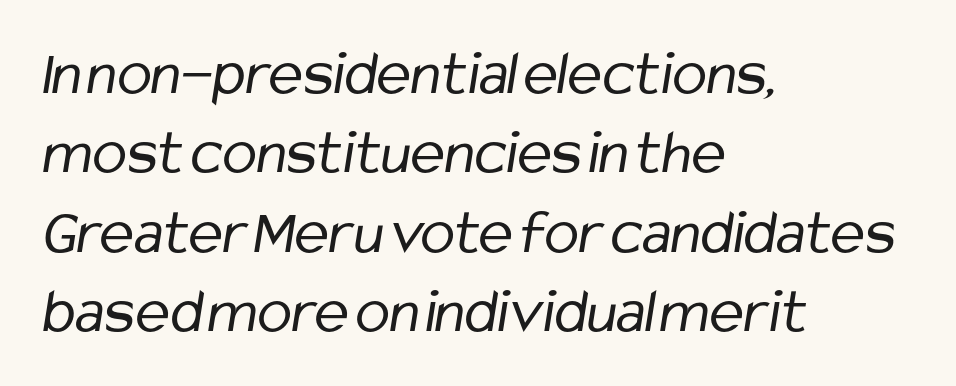
The image shows 64 px regular-weight, condensed sans-serif type; set left-aligned, line spacing 1.24x, normal letter spacing, not underlined; low stroke contrast and a medium x-height.
